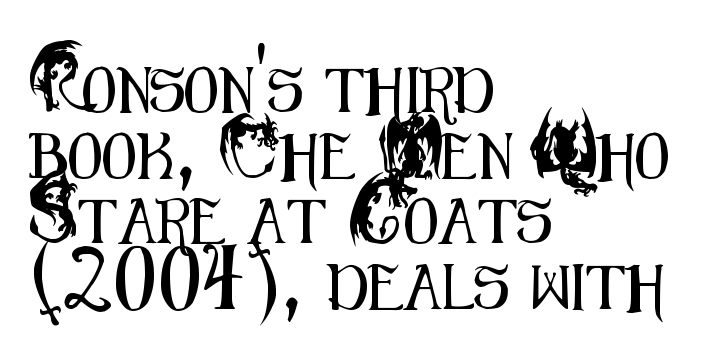
No word sits above an underline. Observe the absence of serifs on each vertical stroke in this sample. Where is the straight margin? On the left. Is there much room between lines? A standard amount, neither cramped nor airy. The line texture is even and compact thanks to regular tracking.
